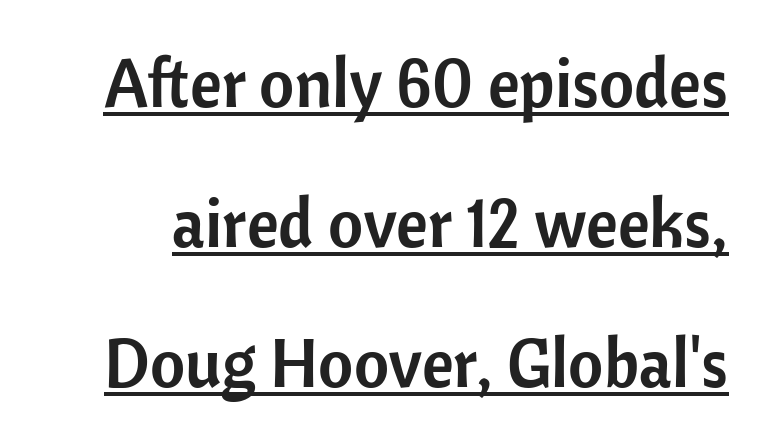
Quick note: underline on. Italic: no, the glyphs are upright roman. The vertical gap from one line to the next is large. This rendering leaves character spacing at its baseline value. This sample has the flowing, uneven cadence of proportional lettering. Check where the strokes stop: nothing finishes them off — pure sans.
